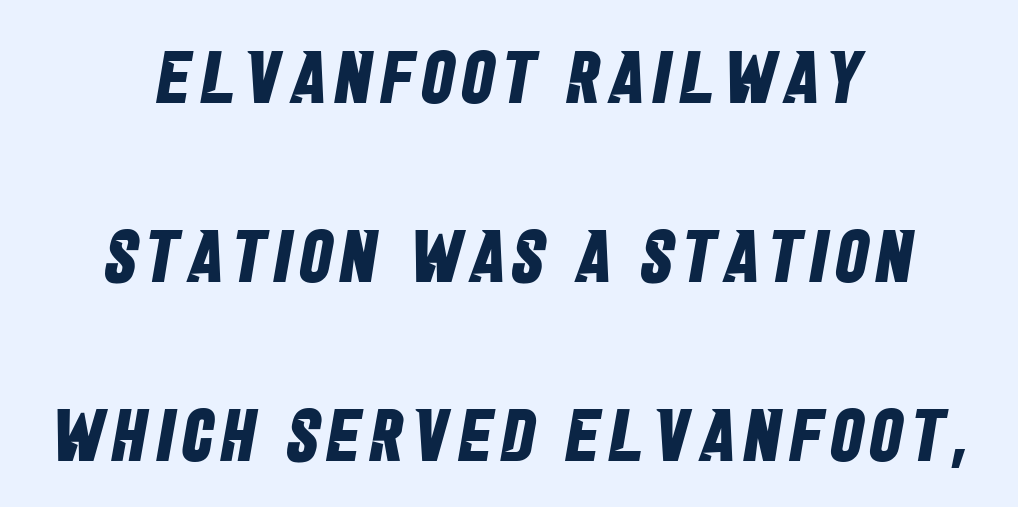
{"serif": "no", "bold": "yes", "weight": "bold", "width": "condensed", "stroke_contrast": "low", "x_height": "large", "monospaced": "no", "underline": "no", "align": "center", "line_spacing": "loose", "line_spacing_ratio": 2.42, "glyph_px": 74}
